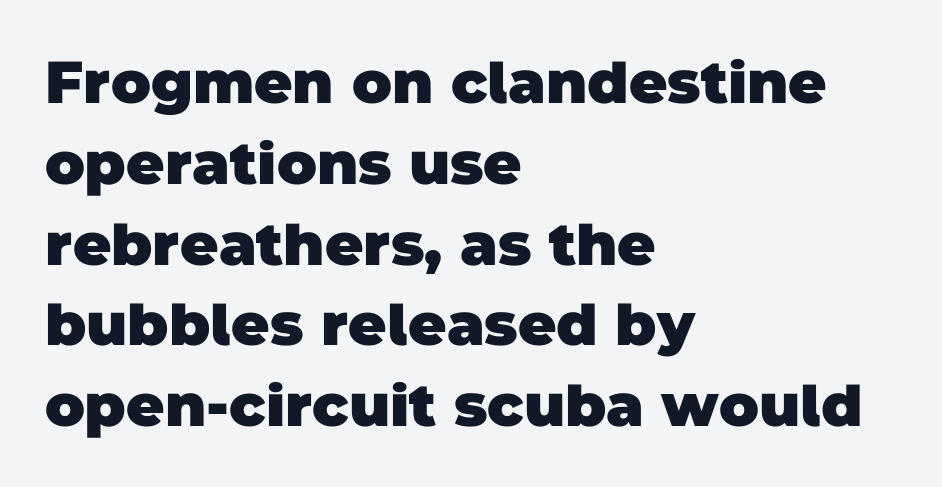
What weight is shown? A full bold with thick strokes. The typesetter chose a ragged-right arrangement here. This is sans-serif lettering, the kind often seen on screens and signage. The rendering keeps characters at their native spacing.
